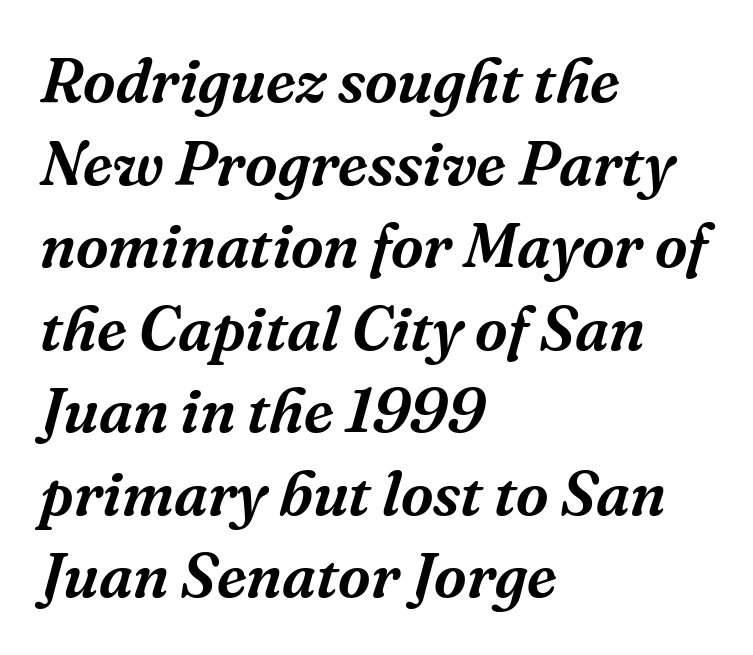
Spacing verdict: proportional, widths tailored to each character. Rows of type keep a routine distance in the vertical direction. Tracking here is standard; glyphs follow each other at the usual distance. The paragraph shown leans on its left margin.
